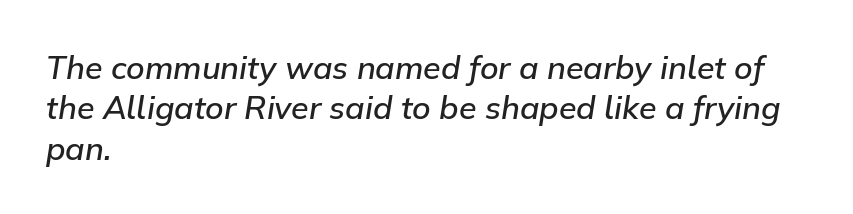
Q: Is the text bold? A: Semi-bold.
Q: Is the text italic (slanted)? A: Yes, it leans right by about 9 degrees.
Q: Is the text underlined? A: No.
Q: How is the paragraph aligned? A: Left-aligned.
Q: Is the spacing between letters normal or unusually wide? A: Normal.
Q: Is the spacing between lines tight, normal or loose? A: Normal.
Q: Width (condensed, normal, or wide)? A: Normal.
Q: Stroke contrast? A: Low.
Q: x-height? A: Medium.
Q: Monospaced? A: No.
